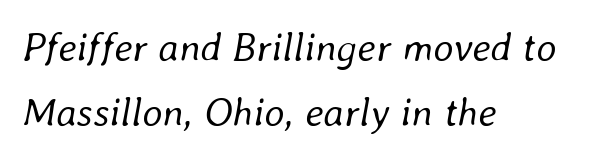
Q: Is the text bold? A: No.
Q: Is the text italic (slanted)? A: Yes, it leans right by about 8 degrees.
Q: Is the text underlined? A: No.
Q: How is the paragraph aligned? A: Left-aligned.
Q: Is the spacing between letters normal or unusually wide? A: Normal.
Q: Is the spacing between lines tight, normal or loose? A: Normal.
Q: Width (condensed, normal, or wide)? A: Normal.
Q: Stroke contrast? A: Low.
Q: x-height? A: Medium.
Q: Monospaced? A: No.
